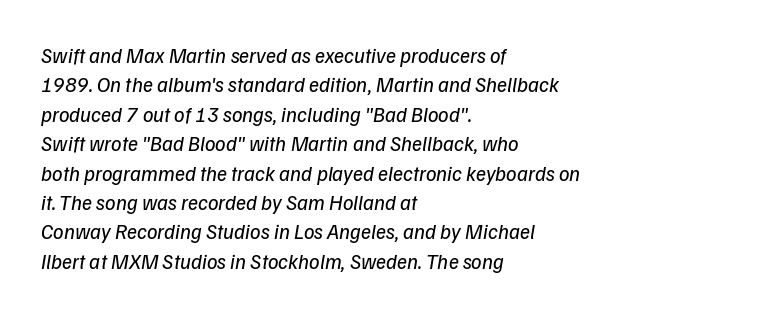
Q: Is the text bold? A: No.
Q: Is the text underlined? A: No.
Q: How is the paragraph aligned? A: Left-aligned.
Q: Is the spacing between letters normal or unusually wide? A: Normal.
Q: Is the spacing between lines tight, normal or loose? A: Normal.
